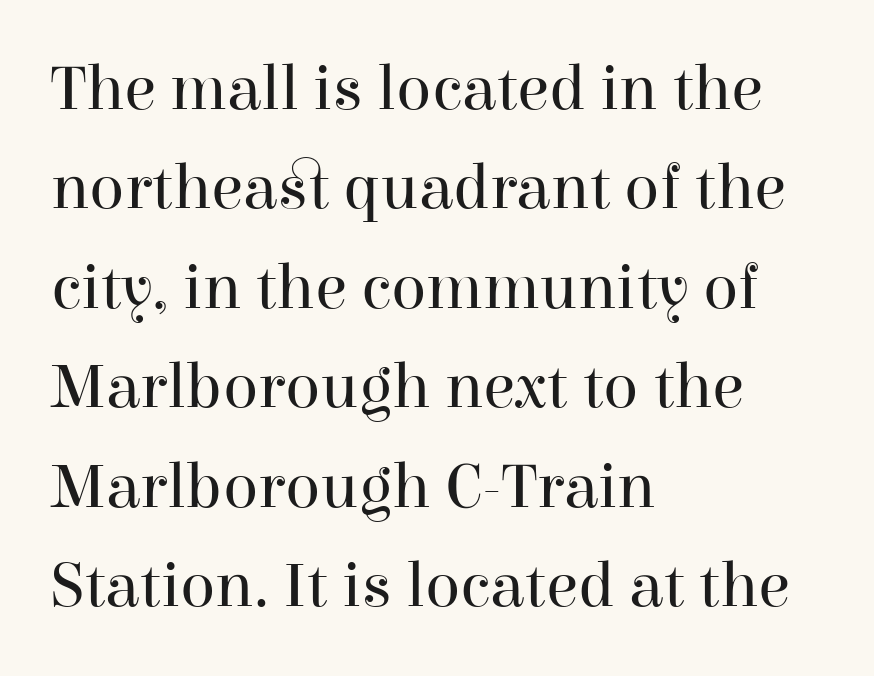
Posture: straight, roman, zero tilt. Vertical stems look standard width or narrower in stroke. How would I describe the line gaps? Plain and ordinary. Line beginnings align vertically; line endings do not.
